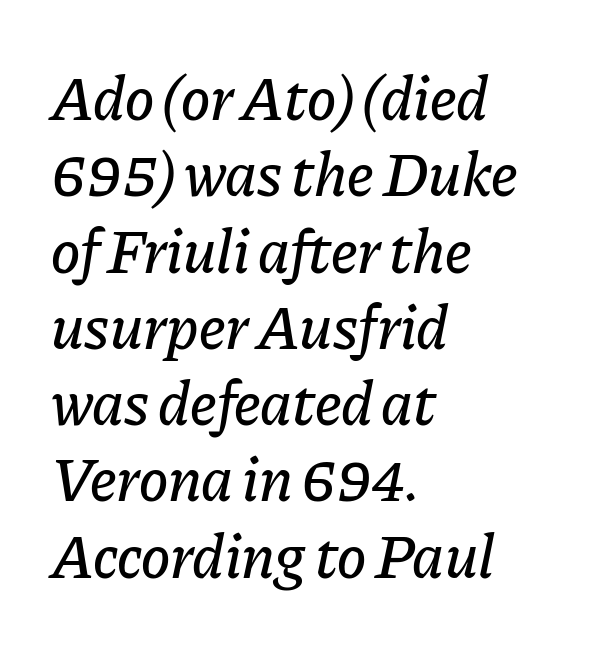
{"italic": "yes", "lean": "right", "slant_degrees": 11, "width": "normal", "stroke_contrast": "low", "x_height": "medium", "monospaced": "no", "underline": "no", "align": "left", "line_spacing_ratio": 1.23, "letter_spacing": "normal", "letter_spacing_em": 0.0, "glyph_px": 62}
